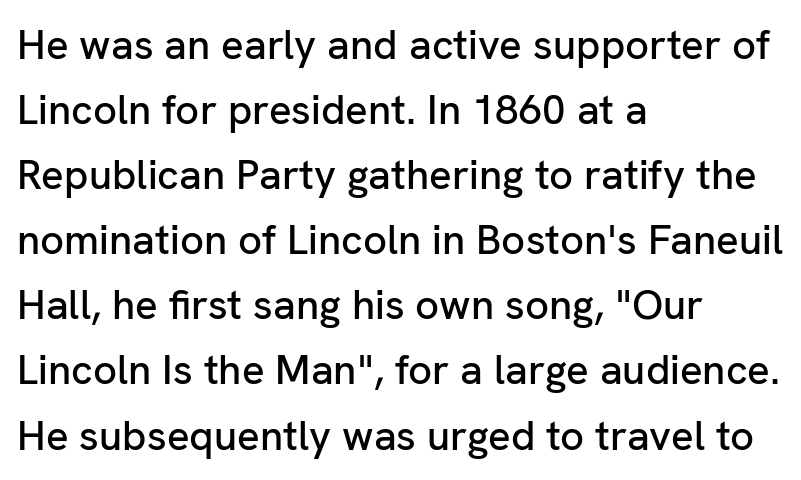
The image shows 42 px sans-serif type, upright; set left-aligned, normal line spacing (1.55x), normal letter spacing, not underlined; low stroke contrast and a medium x-height.
